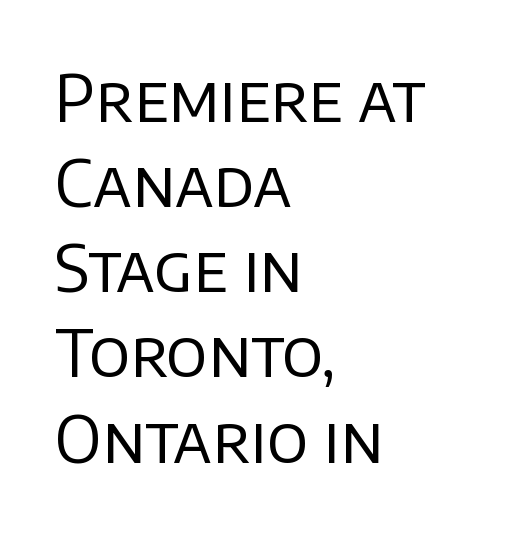
The image shows 65 px regular-weight sans-serif type, upright; set left-aligned, normal line spacing (1.31x), normal letter spacing, not underlined; low stroke contrast and a large x-height.
